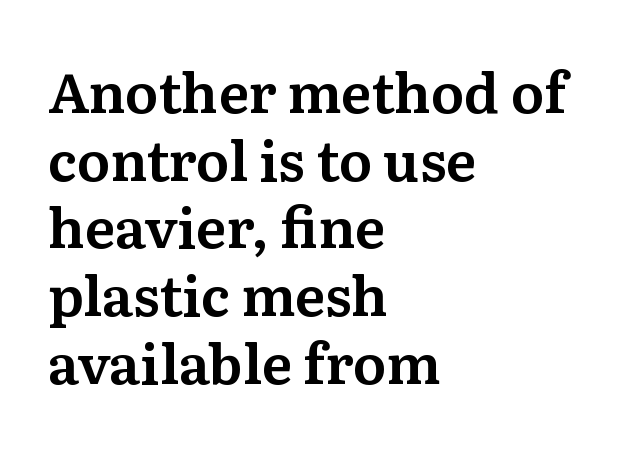
Q: Is the text italic (slanted)? A: No, it is upright.
Q: Is the typeface a serif or a sans-serif typeface? A: Serif.
Q: Is the text underlined? A: No.
Q: How is the paragraph aligned? A: Left-aligned.
Q: Is the spacing between letters normal or unusually wide? A: Normal.
Q: Width (condensed, normal, or wide)? A: Normal.
Q: Stroke contrast? A: Medium.
Q: x-height? A: Medium.
Q: Monospaced? A: No.
